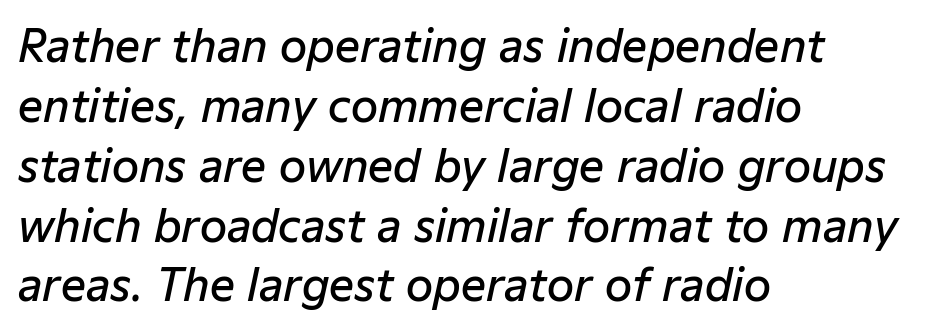
Q: Is the text bold? A: Semi-bold.
Q: Is the text italic (slanted)? A: Yes, it leans right by about 12 degrees.
Q: Is the text underlined? A: No.
Q: How is the paragraph aligned? A: Left-aligned.
Q: Is the spacing between letters normal or unusually wide? A: Normal.
Q: Is the spacing between lines tight, normal or loose? A: Normal.
Q: Width (condensed, normal, or wide)? A: Normal.
Q: Stroke contrast? A: Low.
Q: x-height? A: Medium.
Q: Monospaced? A: No.
